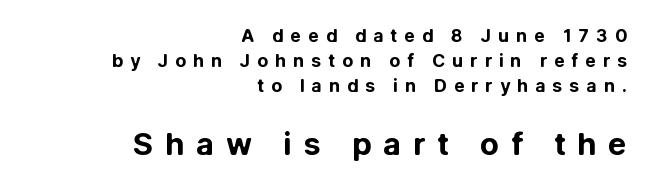
Serif or sans? Sans — the stroke terminals are bare. Type without underlining. Do the letters lean? They stand straight. The paragraph has a hard right edge and a soft left edge. Which of the two is more prominent by size? The second, at the bottom.
